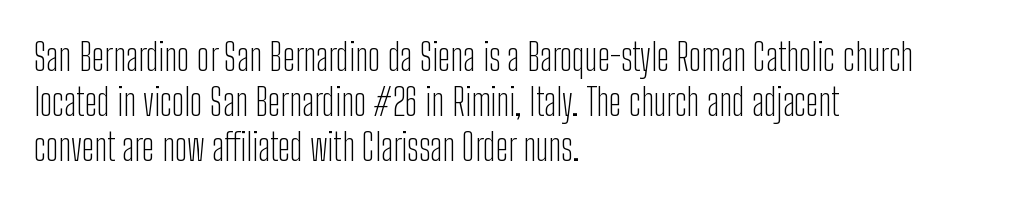
{"serif": "no", "italic": "no", "bold": "no", "weight": "light", "width": "condensed", "stroke_contrast": "low", "x_height": "medium", "monospaced": "no", "underline": "no", "align": "left", "line_spacing_ratio": 1.22, "letter_spacing": "normal", "letter_spacing_em": 0.0, "glyph_px": 37}
